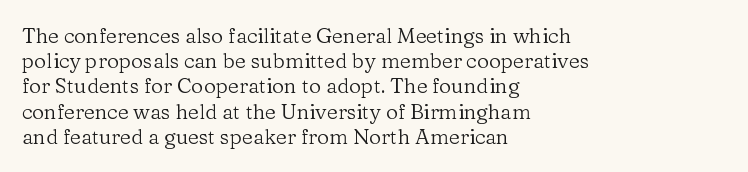
{"italic": "no", "bold": "no", "underline": "no", "align": "left", "line_spacing_ratio": 1.2, "letter_spacing": "normal", "letter_spacing_em": 0.0, "glyph_px": 21}
